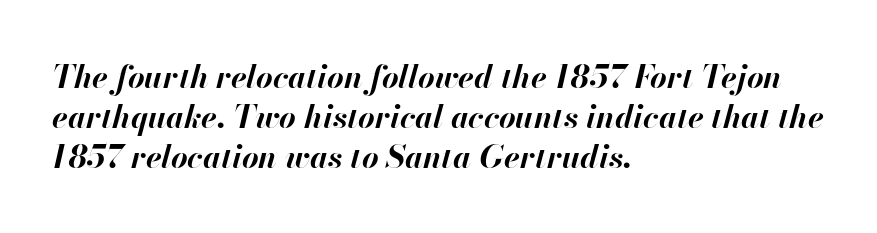
Q: Is the text bold? A: Yes.
Q: Is the text italic (slanted)? A: Yes, it leans right by about 13 degrees.
Q: Is the text underlined? A: No.
Q: How is the paragraph aligned? A: Left-aligned.
Q: Is the spacing between letters normal or unusually wide? A: Normal.
Q: Is the spacing between lines tight, normal or loose? A: Normal.
Q: Width (condensed, normal, or wide)? A: Normal.
Q: Stroke contrast? A: High.
Q: x-height? A: Small.
Q: Monospaced? A: No.
